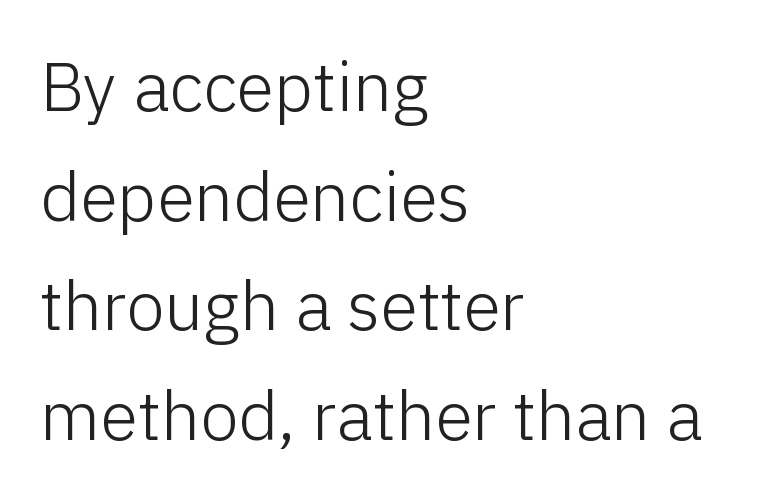
Q: Is the text bold? A: No.
Q: Is the text italic (slanted)? A: No, it is upright.
Q: Is the typeface a serif or a sans-serif typeface? A: Sans-serif.
Q: Is the text underlined? A: No.
Q: How is the paragraph aligned? A: Left-aligned.
Q: Is the spacing between letters normal or unusually wide? A: Normal.
Q: Is the spacing between lines tight, normal or loose? A: Normal.
Q: Width (condensed, normal, or wide)? A: Normal.
Q: Stroke contrast? A: Low.
Q: x-height? A: Medium.
Q: Monospaced? A: No.
